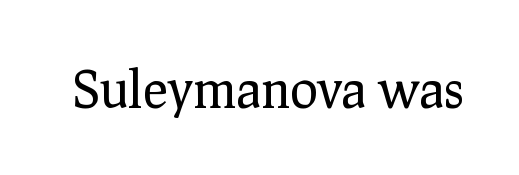
Tracking value appears to be zero — textbook default spacing. Lines of text with bare space underneath. The font is comparable to plain body text, perhaps lighter. This sample uses an upright cut, with every glyph sitting square on the baseline. Is this a fixed-width face? No — the glyphs have proportional, varying widths. Observe the serifs anchoring each vertical stroke in this sample.
